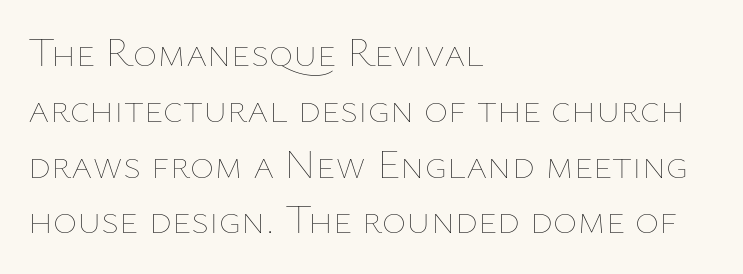
The image shows 41 px thin type, upright; set left-aligned, normal line spacing (1.36x), normal letter spacing, not underlined; low stroke contrast and a medium x-height.
